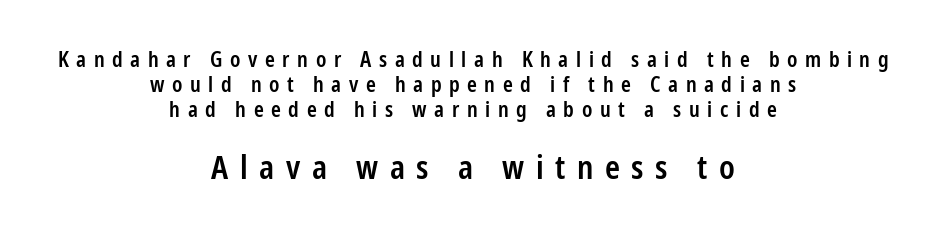
The image shows 32 px semibold, condensed sans-serif type, upright; set centered, line spacing 1.18x, unusually wide letter spacing (+0.36 em), not underlined; the second (bottom) block is 1.52x larger; low stroke contrast and a medium x-height.
